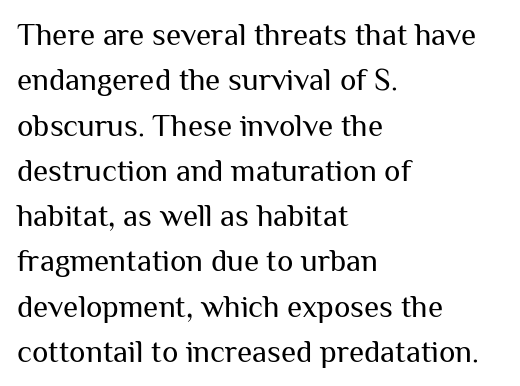
{"serif": "no", "italic": "no", "bold": "no", "weight": "regular", "width": "normal", "stroke_contrast": "medium", "x_height": "medium", "monospaced": "no", "underline": "no", "align": "left", "line_spacing": "normal", "line_spacing_ratio": 1.46, "letter_spacing": "normal", "letter_spacing_em": 0.0, "glyph_px": 31}
